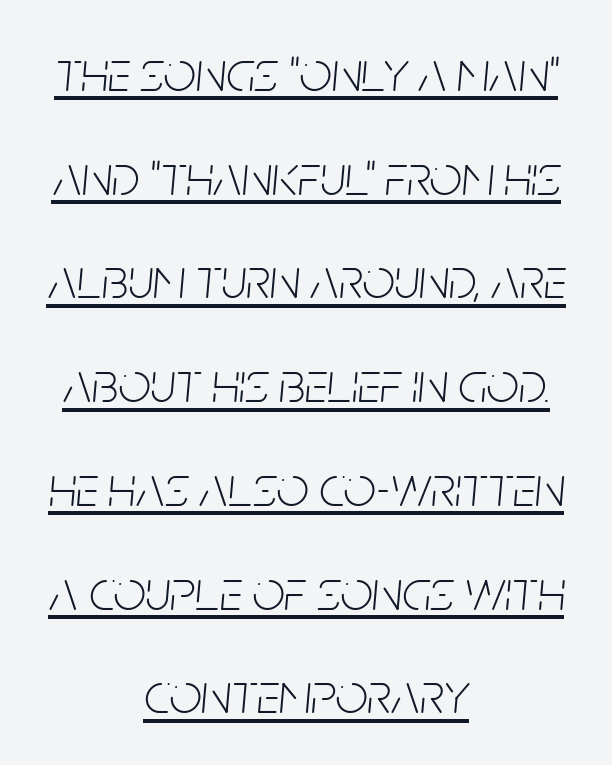
The whitespace from short lines is split evenly between both sides. Does a line run under the words? Yes, clearly. The passage shown is typed in a proportional face where columns would drift. No extra tracking has been applied to these lines. Weight class: somewhere from thin through regular.
